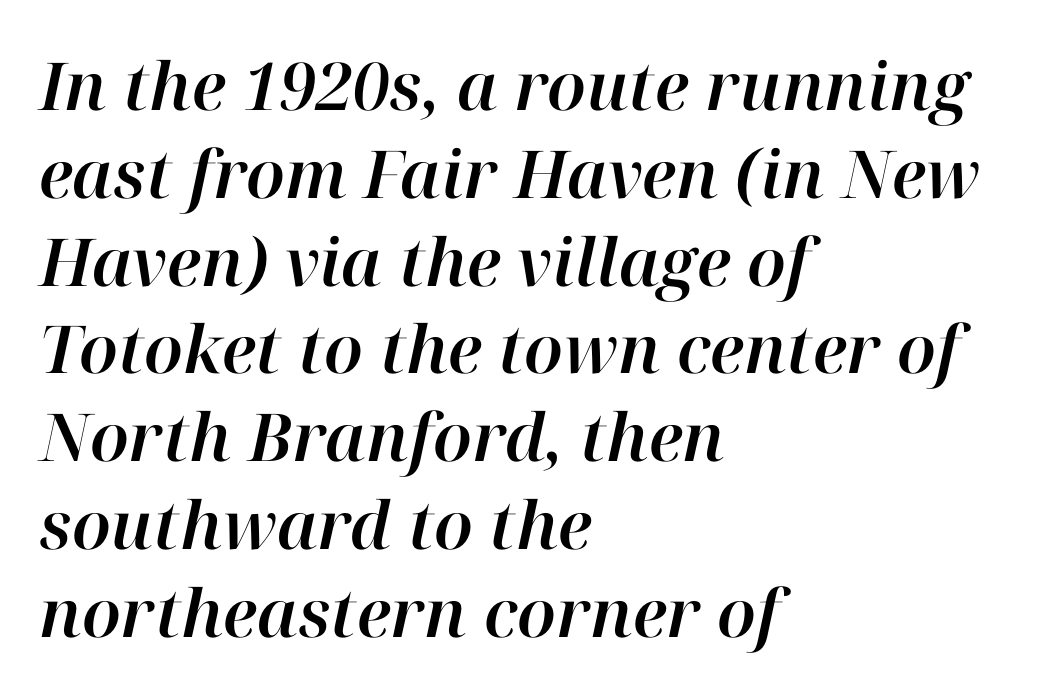
{"italic": "yes", "lean": "right", "slant_degrees": 12, "width": "normal", "stroke_contrast": "high", "x_height": "medium", "monospaced": "no", "underline": "no", "align": "left", "line_spacing": "normal", "line_spacing_ratio": 1.33, "letter_spacing": "normal", "letter_spacing_em": 0.0, "glyph_px": 66}
